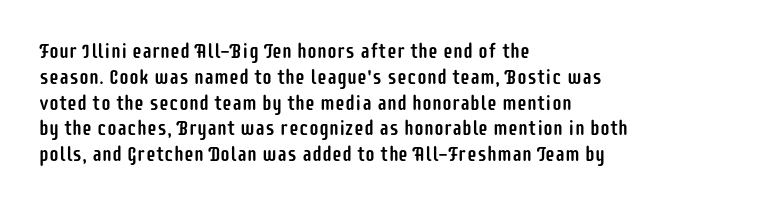
Q: Is the text italic (slanted)? A: No, it is upright.
Q: Is the text underlined? A: No.
Q: How is the paragraph aligned? A: Left-aligned.
Q: Is the spacing between letters normal or unusually wide? A: Normal.
Q: Is the spacing between lines tight, normal or loose? A: Normal.
